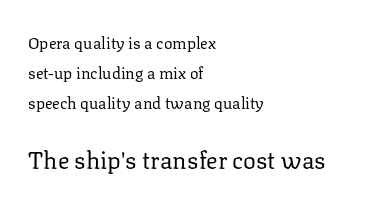
The image shows 24 px text type, upright; set left-aligned, line spacing 1.89x, normal letter spacing, not underlined; the second (bottom) block is 1.5x larger.
